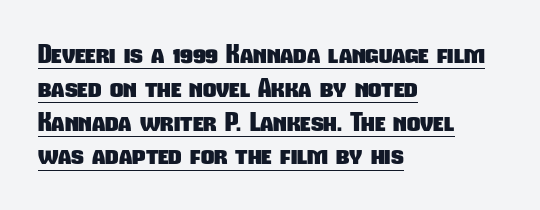
{"bold": "yes", "underline": "yes", "align": "left", "line_spacing": "normal", "line_spacing_ratio": 1.3, "letter_spacing": "normal", "letter_spacing_em": 0.0, "glyph_px": 26}
